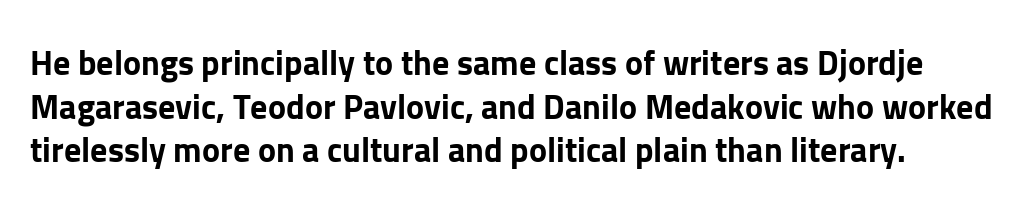
{"serif": "no", "italic": "no", "bold": "yes", "weight": "bold", "width": "normal", "stroke_contrast": "low", "x_height": "medium", "monospaced": "no", "underline": "no", "line_spacing": "normal", "line_spacing_ratio": 1.28, "letter_spacing": "normal", "letter_spacing_em": 0.0, "glyph_px": 34}
